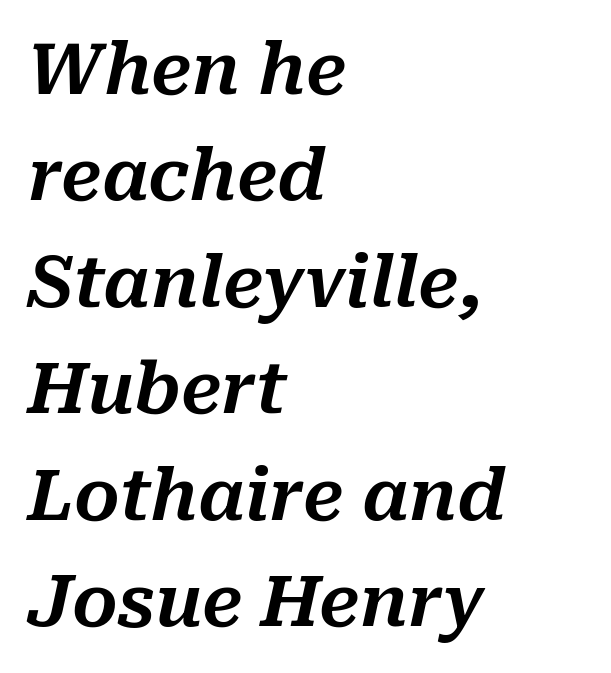
Observe the lean: these are italic letterforms. Caption: multi-line text, flush left, ragged right. You could call the tracking neutral — neither tight nor loose. Type without underlining. Evenly set lines give the paragraph a standard silhouette.
